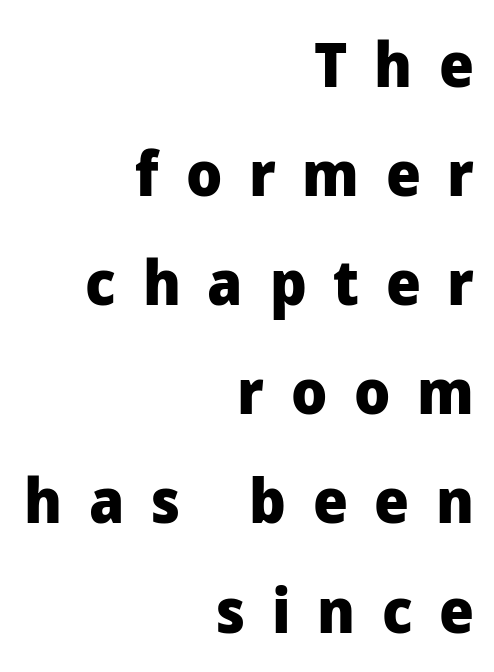
Q: Is the text bold? A: Yes.
Q: Is the text italic (slanted)? A: No, it is upright.
Q: Is the typeface a serif or a sans-serif typeface? A: Sans-serif.
Q: Is the text underlined? A: No.
Q: How is the paragraph aligned? A: Right-aligned.
Q: Is the spacing between letters normal or unusually wide? A: Unusually wide.
Q: Width (condensed, normal, or wide)? A: Normal.
Q: Stroke contrast? A: Low.
Q: x-height? A: Medium.
Q: Monospaced? A: No.
